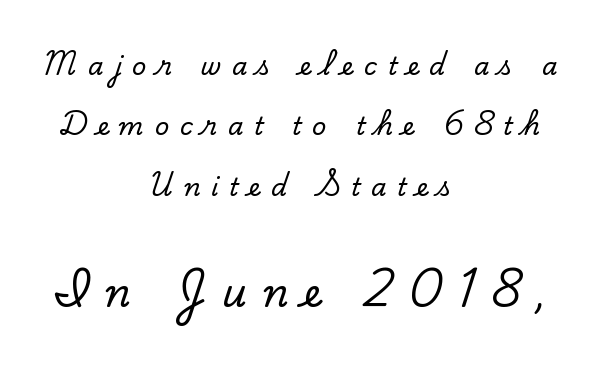
{"serif": "yes", "width": "normal", "stroke_contrast": "low", "x_height": "small", "monospaced": "no", "underline": "no", "align": "center", "line_spacing": "loose", "line_spacing_ratio": 2.42, "letter_spacing": "wide", "letter_spacing_em": 0.42, "larger_block": "second", "size_ratio": 1.52, "glyph_px": 38}
